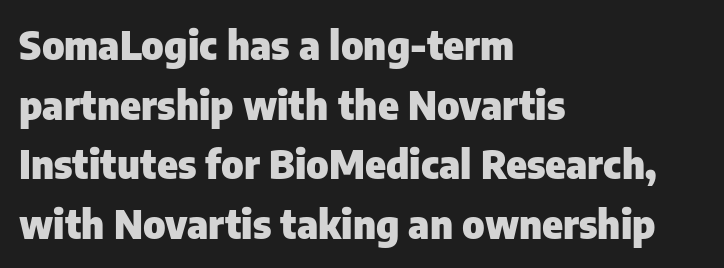
{"serif": "no", "italic": "no", "bold": "yes", "weight": "heavy", "width": "normal", "stroke_contrast": "low", "x_height": "medium", "monospaced": "no", "underline": "no", "align": "left", "line_spacing": "normal", "line_spacing_ratio": 1.53, "letter_spacing": "normal", "letter_spacing_em": 0.0, "glyph_px": 39}
